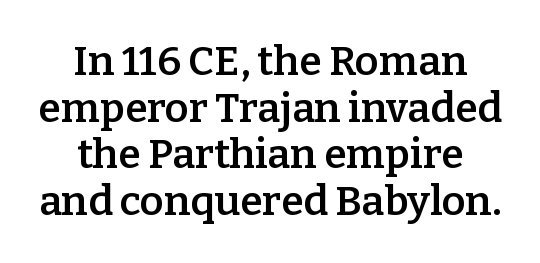
Letters rest on an invisible, unmarked baseline. Old-style or modern, the face here clearly has serifs. The font's upright variant was chosen for this text. Note the varied advance widths — an 'i' is clearly narrower than an 'm'. What stands out about the letter spacing? Nothing — it is the standard amount. Is the type bold? Partly — it's a semibold, heavier than regular but not fully bold.
